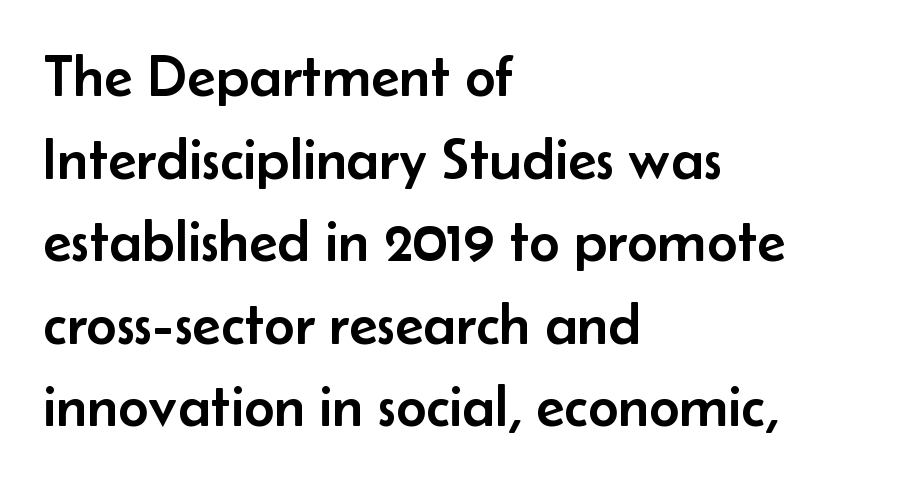
The ragged edge is on the right, which tells us the setting is flush left. Quick note: interline space is typical. The typeface chosen for these lines omits serifs. The face used here is proportionally spaced, like ordinary book or web type.
